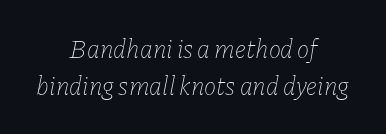
Plain, unruled lines of type. Unbolded letterforms with no extra heft. No extra tracking has been applied to these lines. Baseline-to-baseline distance is the conventional proportion of letter height.
